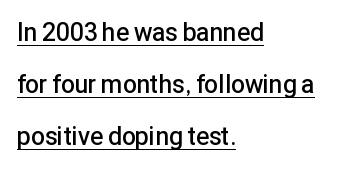
Q: Is the text bold? A: Semi-bold.
Q: Is the text italic (slanted)? A: No, it is upright.
Q: Is the text underlined? A: Yes.
Q: How is the paragraph aligned? A: Left-aligned.
Q: Is the spacing between letters normal or unusually wide? A: Normal.
Q: Is the spacing between lines tight, normal or loose? A: Loose.
